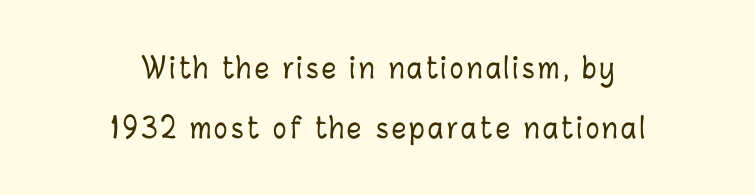
{"italic": "no", "width": "condensed", "stroke_contrast": "low", "x_height": "medium", "monospaced": "no", "underline": "no", "align": "center", "line_spacing": "loose", "line_spacing_ratio": 2.13, "glyph_px": 28}
